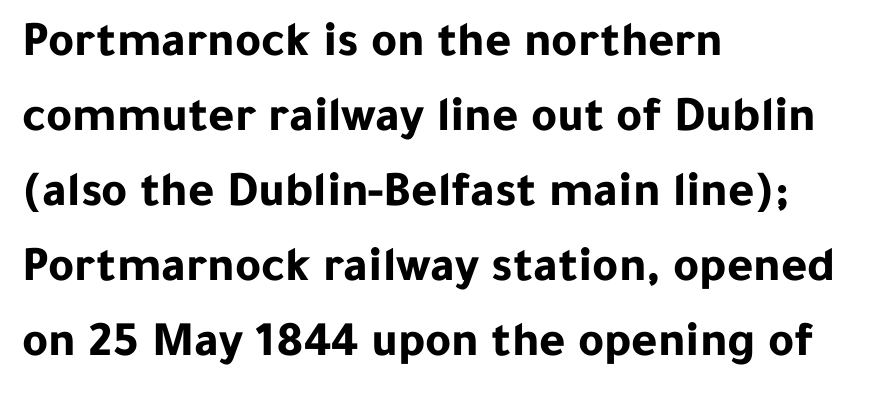
{"serif": "no", "italic": "no", "bold": "yes", "weight": "bold", "width": "normal", "stroke_contrast": "low", "x_height": "medium", "monospaced": "no", "underline": "no", "align": "left", "line_spacing": "normal", "line_spacing_ratio": 1.5, "letter_spacing": "normal", "letter_spacing_em": 0.0, "glyph_px": 50}
